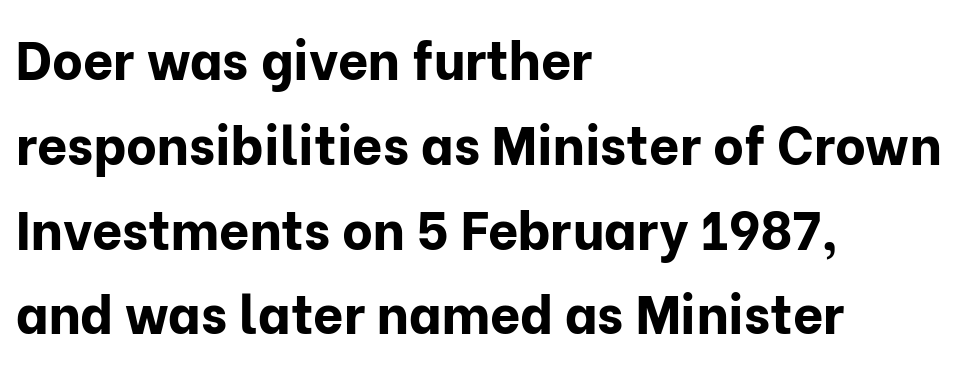
The image shows 53 px bold sans-serif type, upright; set left-aligned, normal line spacing (1.6x), normal letter spacing, not underlined; low stroke contrast and a medium x-height.
